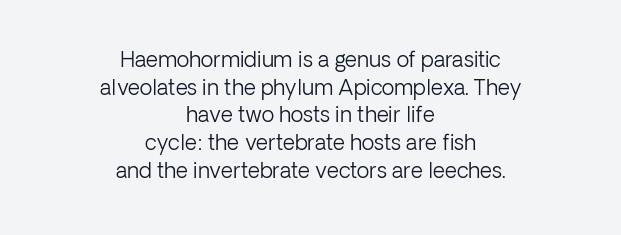
The image shows 21 px text type, upright; set centered, normal line spacing (1.32x), normal letter spacing, not underlined.
